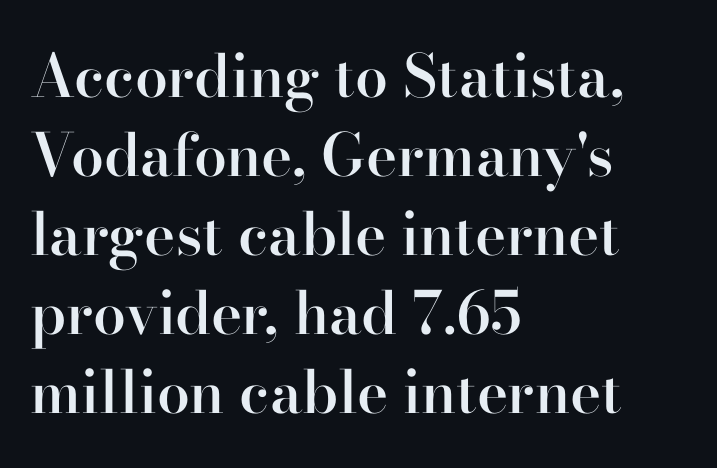
This is the in-between weight designers call semibold or demi. Think of a printed novel: that variable character pitch is what you see here. Line beginnings align vertically; line endings do not. This is roman type, the default non-slanted kind. In terms of letterform style, serifs are clearly present. Normally led — the rows are evenly, conventionally spaced.
